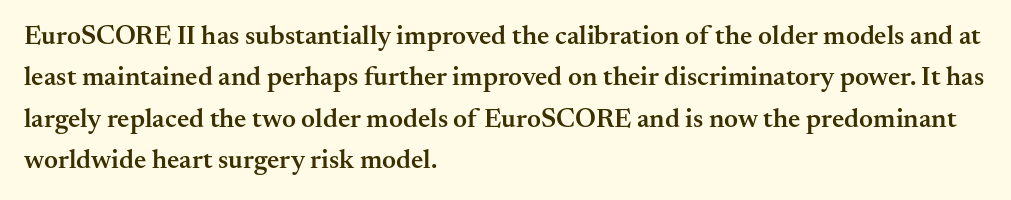
A student would call this left alignment; a typographer would say flush left, rag right. Line spacing here is normal. Tracking value appears to be zero — textbook default spacing. A typesetter would mark this as roman, not italic. Each glyph is drawn with semibold strokes, heavier than normal yet not fully bold. The strip under each line holds only bare page.
